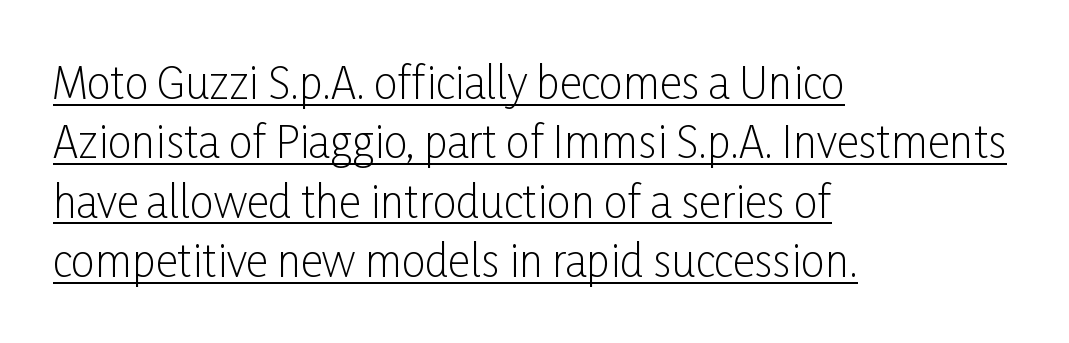
These lines are rendered in a variable-pitch font. Each word holds together tightly as a unit, with standard inter-letter gaps. Classification — sans serif. The axis of the letterforms is exactly vertical. This sample is left-justified, so line endings fall wherever the words run out.
